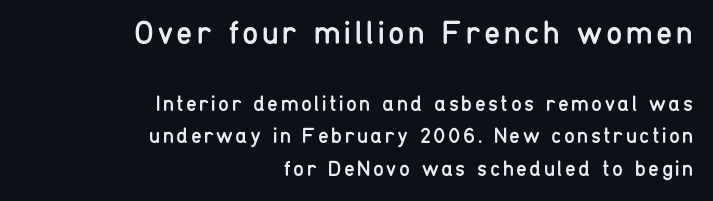
Q: Is the text bold? A: No.
Q: Is the text italic (slanted)? A: No, it is upright.
Q: Is the typeface a serif or a sans-serif typeface? A: Sans-serif.
Q: Is the text underlined? A: No.
Q: How is the paragraph aligned? A: Right-aligned.
Q: Is the spacing between lines tight, normal or loose? A: Normal.
Q: Which block of text is set in a larger size, the first (top) or the second (bottom)? A: The first (top) one.
Q: Width (condensed, normal, or wide)? A: Condensed.
Q: Stroke contrast? A: Low.
Q: x-height? A: Medium.
Q: Monospaced? A: No.
